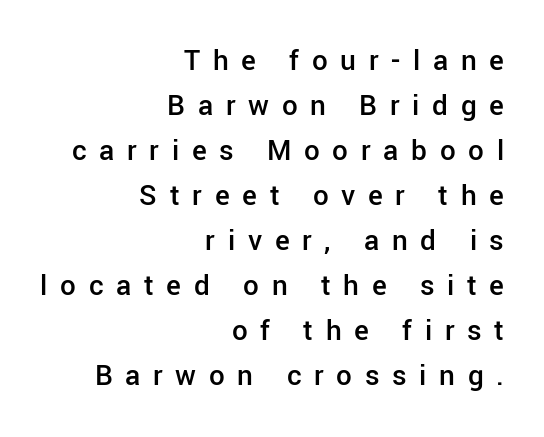
The image shows 31 px semibold sans-serif type, upright; set right-aligned, normal line spacing (1.45x), unusually wide letter spacing (+0.41 em), not underlined; low stroke contrast and a medium x-height.
